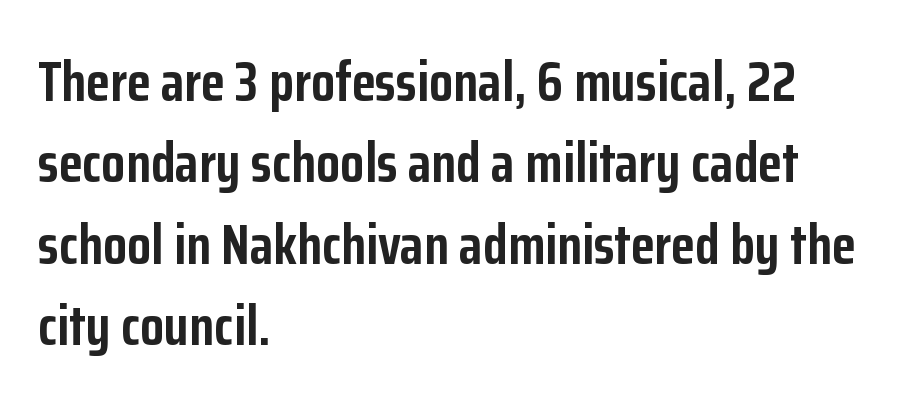
{"serif": "no", "italic": "no", "bold": "yes", "weight": "semibold", "width": "condensed", "stroke_contrast": "low", "x_height": "medium", "monospaced": "no", "underline": "no", "align": "left", "line_spacing": "normal", "line_spacing_ratio": 1.48, "letter_spacing": "normal", "letter_spacing_em": 0.0, "glyph_px": 55}
